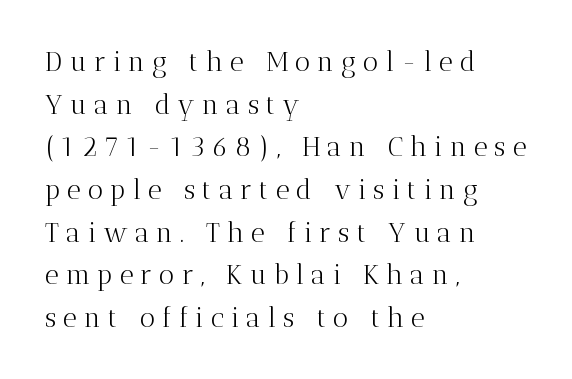
{"italic": "no", "bold": "no", "underline": "no", "align": "left", "line_spacing": "normal", "line_spacing_ratio": 1.58, "letter_spacing": "wide", "letter_spacing_em": 0.26, "glyph_px": 27}
